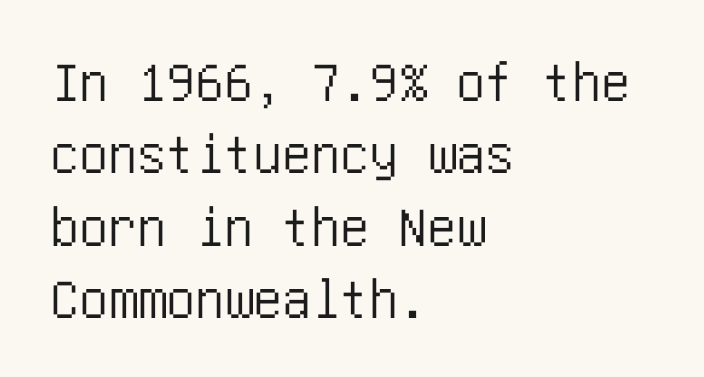
The image shows 58 px condensed sans-serif type, upright; set left-aligned, normal line spacing (1.25x), normal letter spacing, not underlined; low stroke contrast and a large x-height.
